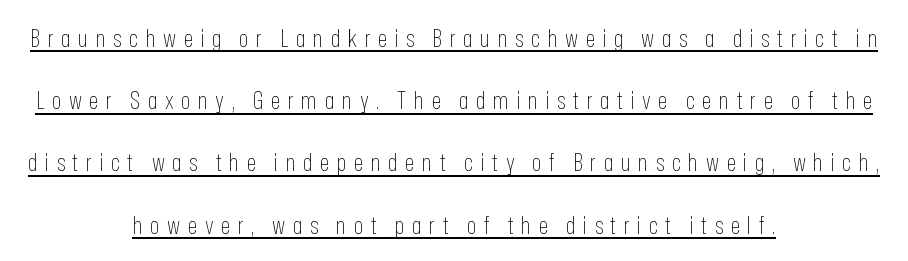
The image shows 25 px text type, upright; set centered, loose line spacing (2.49x), unusually wide letter spacing (+0.3 em), underlined.
